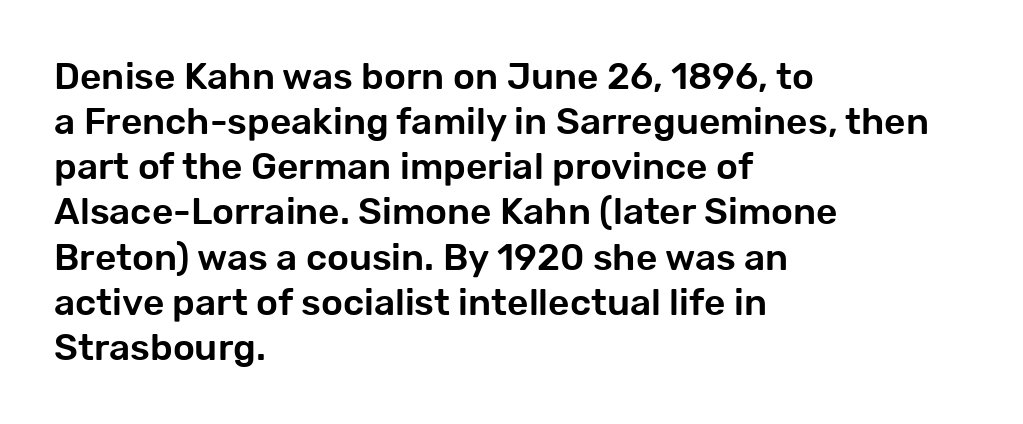
These lines are rendered in a variable-pitch font. Examine the stroke ends and you'll find no serifs. The gaps between neighbouring characters are ordinary and unremarkable. In terms of posture, this sample is upright.
